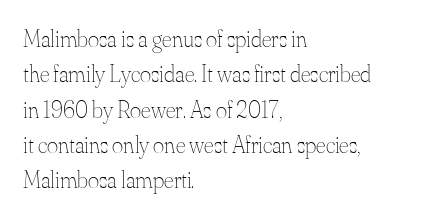
The image shows 24 px text type, upright; set left-aligned, normal line spacing (1.47x), normal letter spacing, not underlined.
